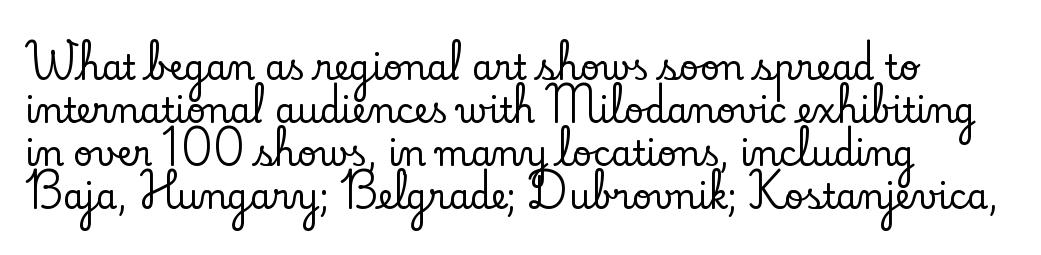
The image shows 34 px serif type, upright; set left-aligned, normal line spacing (1.26x), normal letter spacing, not underlined; low stroke contrast and a small x-height.
